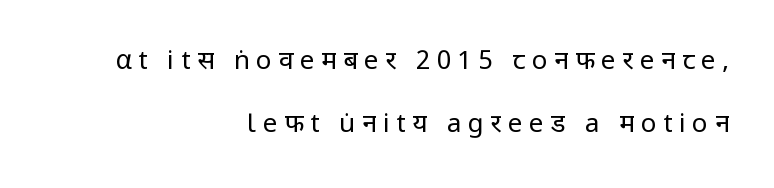
{"italic": "no", "bold": "no", "underline": "no", "align": "right", "line_spacing": "loose", "line_spacing_ratio": 2.42, "letter_spacing": "wide", "letter_spacing_em": 0.25, "glyph_px": 26}
